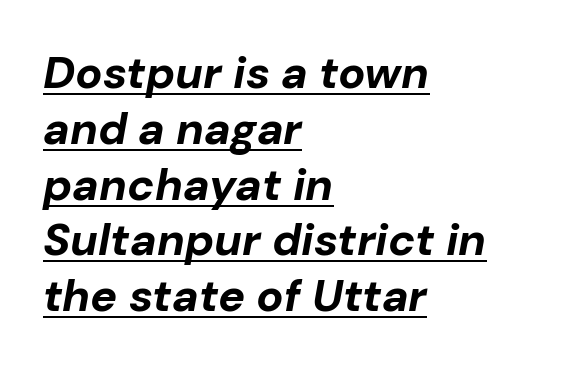
Underlining? Definitely there. This sample uses an oblique cut, with every glyph tilted off the vertical. The rag falls on the right side of this text block. This sample uses plain, unmodified letter spacing.
